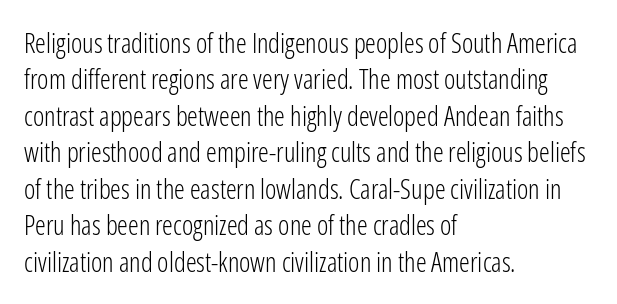
Upright lettering throughout. Reading down the column, the eye jumps a familiar distance to each next line. The typesetting does not lean heavy: it is not bold. Horizontal alignment here is leftward, the default for most running prose. The space directly below the letters is spotless. Glyph-to-glyph distance matches everyday printed text.
